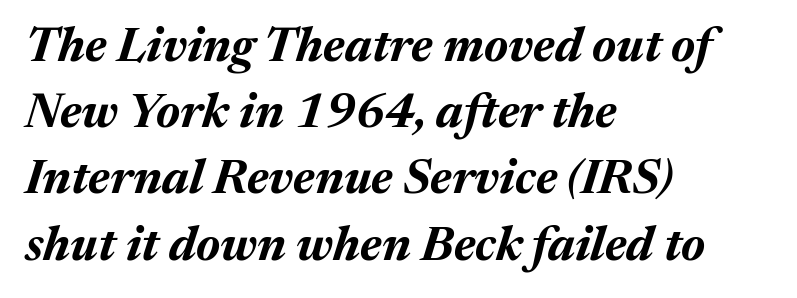
The image shows 48 px bold type, italic (leaning right); set left-aligned, normal line spacing (1.38x), normal letter spacing, not underlined; medium stroke contrast and a medium x-height.
